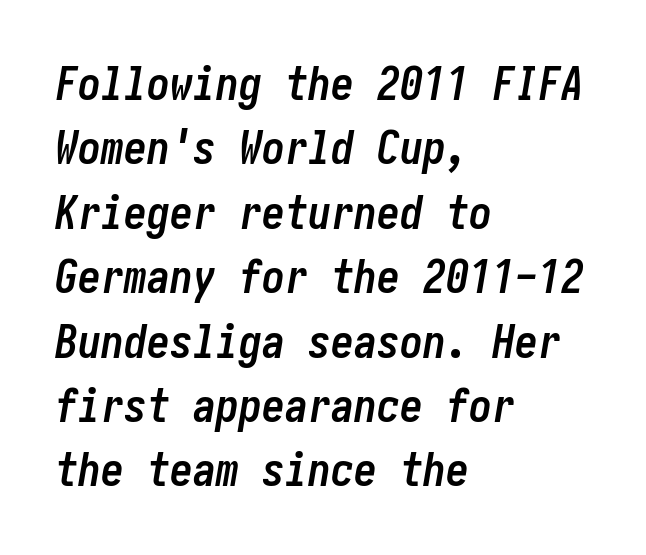
{"italic": "yes", "lean": "right", "slant_degrees": 10, "bold": "yes", "weight": "semibold", "width": "condensed", "stroke_contrast": "low", "x_height": "medium", "underline": "no", "align": "left", "line_spacing": "normal", "line_spacing_ratio": 1.4, "letter_spacing": "normal", "letter_spacing_em": 0.0, "glyph_px": 46}
